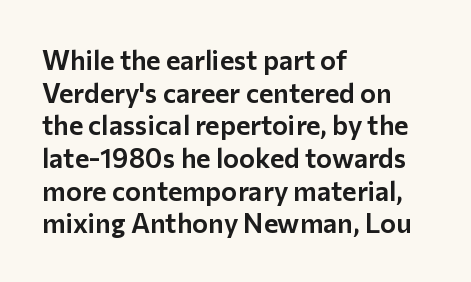
The image shows 27 px text type, upright; set left-aligned, line spacing 1.21x, normal letter spacing, not underlined.
